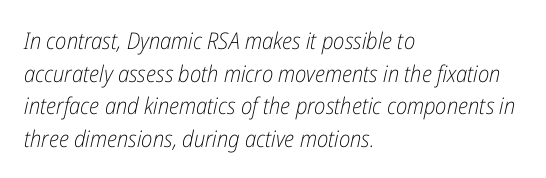
Q: Is the text bold? A: No.
Q: Is the text italic (slanted)? A: Yes, it leans right by about 12 degrees.
Q: Is the text underlined? A: No.
Q: How is the paragraph aligned? A: Left-aligned.
Q: Is the spacing between letters normal or unusually wide? A: Normal.
Q: Is the spacing between lines tight, normal or loose? A: Normal.
